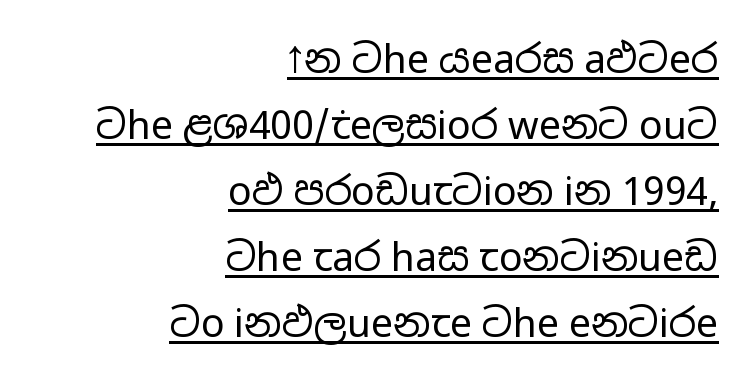
The image shows 39 px regular-weight, wide sans-serif type, upright; set right-aligned, normal line spacing (1.69x), normal letter spacing, underlined; low stroke contrast and a medium x-height.
